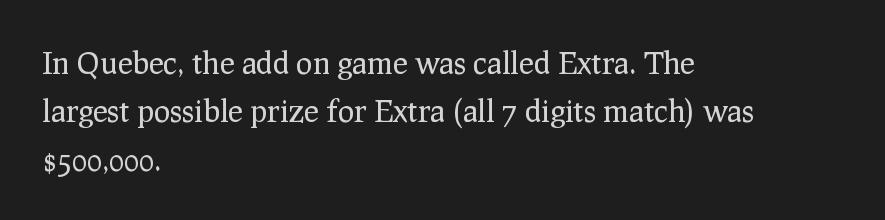
{"serif": "yes", "italic": "no", "bold": "no", "weight": "regular", "width": "normal", "stroke_contrast": "low", "x_height": "medium", "monospaced": "no", "underline": "no", "align": "left", "line_spacing": "normal", "line_spacing_ratio": 1.56, "letter_spacing": "normal", "letter_spacing_em": 0.0, "glyph_px": 31}
